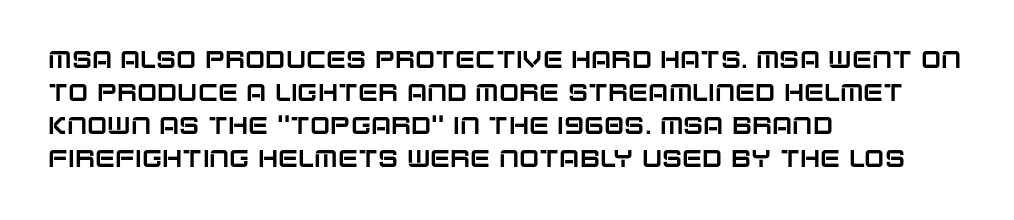
The type sits square on the baseline with zero lean. Students, observe: this is what conventionally led text looks like. Notice how the passage keeps a crisp vertical edge on the left only. Lines of text with bare space underneath.
